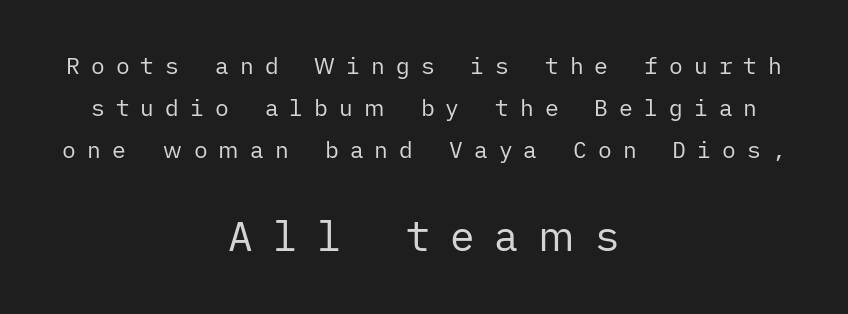
Font category for this specimen: sans-serif. In terms of posture, this sample is upright. The letters look calm and open, with moderate or lighter stems. The block sitting lower on the canvas is the one with enlarged characters. Compared with typical body copy, the letter spacing here is much looser. The strip under each line holds only bare page.
